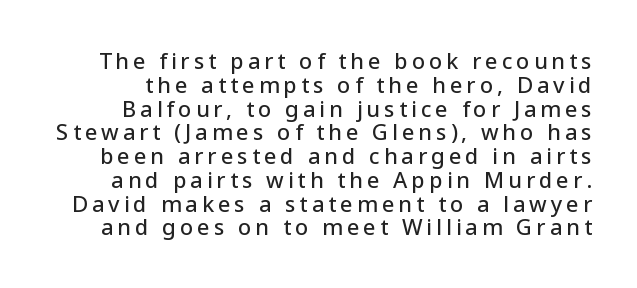
The leading is snug, giving the passage a crowded texture. Characters remain perfectly vertical along every line. The space beneath each line is pristine and unruled.
